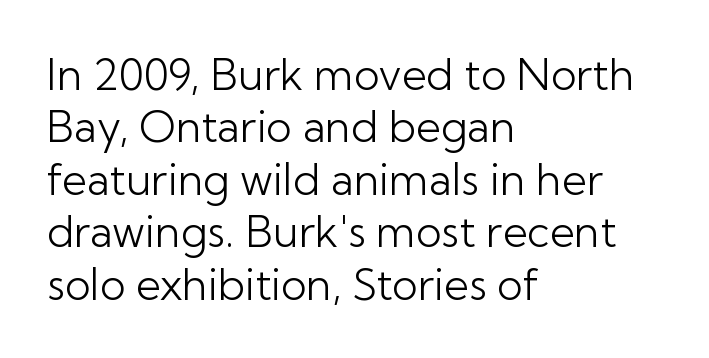
The image shows 43 px light sans-serif type, upright; set left-aligned, line spacing 1.22x, normal letter spacing, not underlined; low stroke contrast and a medium x-height.
